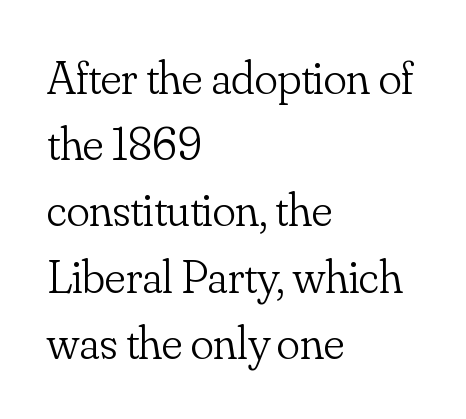
Nothing heavy about these letters — not bold at all. Lines of text with bare space underneath. Each letter keeps its own natural width here, so spacing adapts to shape. Unlike a clean sans, this face finishes its strokes with serifs. Rows of type keep a routine distance in the vertical direction. A typesetter would call this zero additional tracking.
